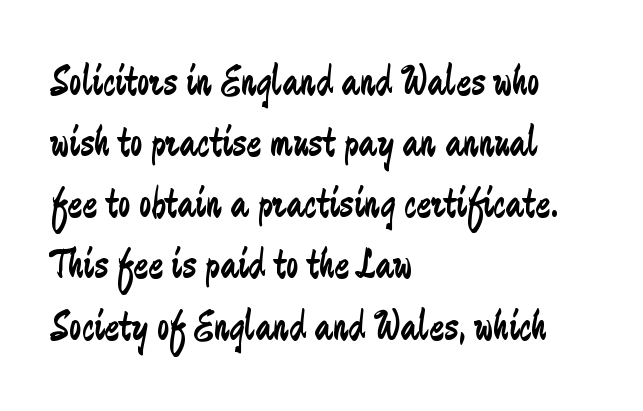
Nothing sits at the stroke ends, so this counts as sans-serif. The weight would be labelled regular, book, light, or lighter still. Honestly, the row spacing looks completely unremarkable. A bare baseline throughout the passage.
